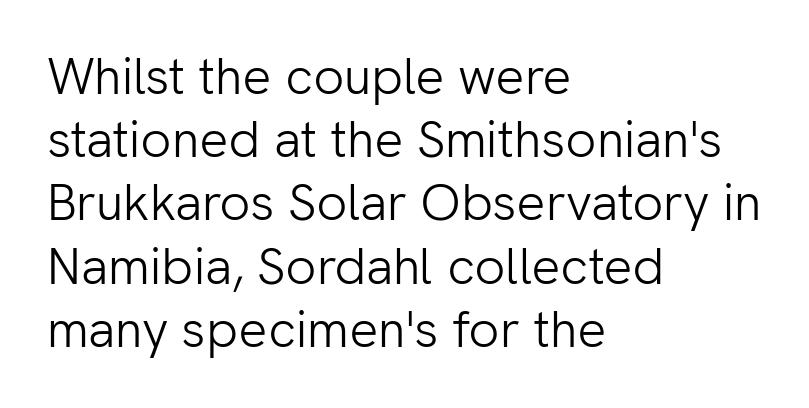
{"serif": "no", "italic": "no", "bold": "no", "weight": "light", "width": "normal", "stroke_contrast": "low", "x_height": "medium", "monospaced": "no", "underline": "no", "align": "left", "line_spacing_ratio": 1.24, "letter_spacing": "normal", "letter_spacing_em": 0.0, "glyph_px": 51}
